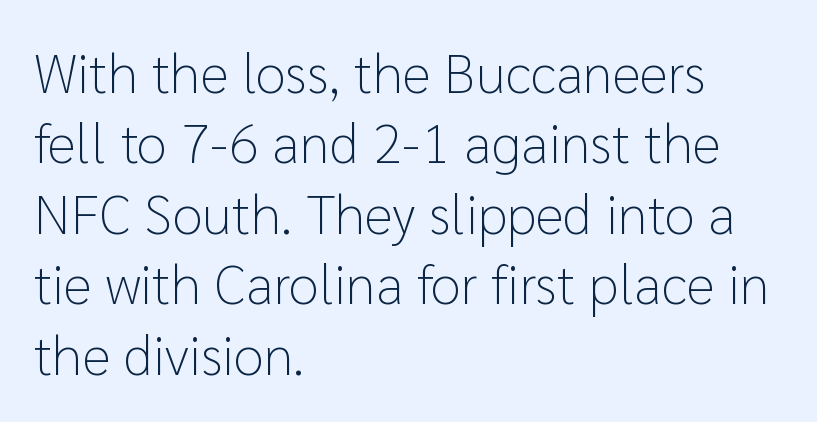
{"serif": "no", "italic": "no", "bold": "no", "weight": "light", "width": "normal", "stroke_contrast": "low", "x_height": "medium", "monospaced": "no", "underline": "no", "align": "left", "line_spacing": "normal", "line_spacing_ratio": 1.28, "letter_spacing": "normal", "letter_spacing_em": 0.0, "glyph_px": 55}
